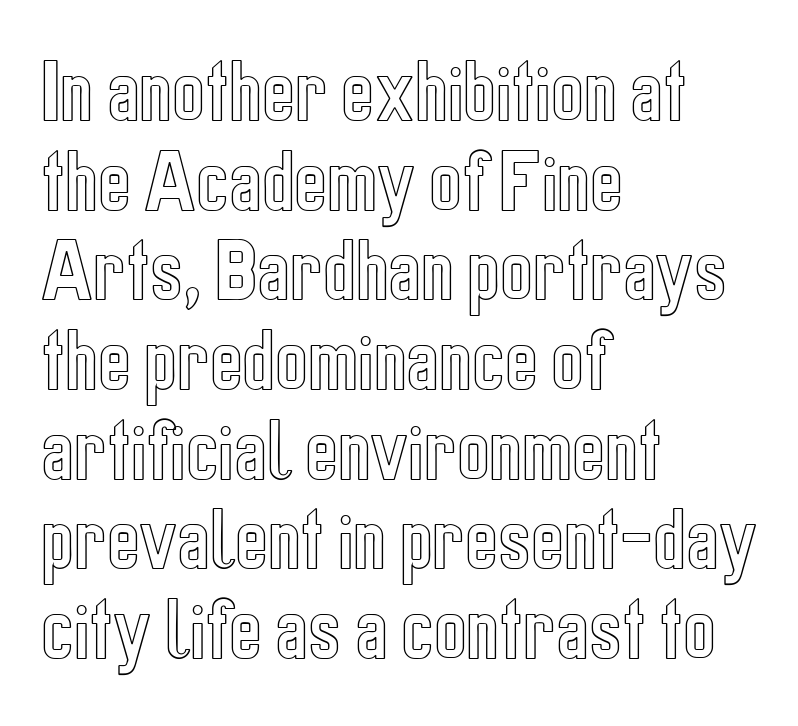
Compared with typical paragraphs, the rows here are spaced about the same. Between one letter and the next there's only the usual sliver of space. Characters remain perfectly vertical along every line. The passage is arranged the way most books set body copy — flush left. Underline: absent. Note the varied advance widths — an 'i' is clearly narrower than an 'm'.
